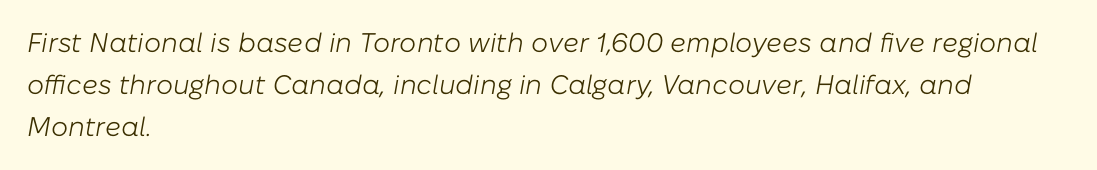
{"italic": "yes", "lean": "right", "slant_degrees": 10, "bold": "no", "underline": "no", "align": "left", "line_spacing": "normal", "line_spacing_ratio": 1.56, "letter_spacing": "normal", "letter_spacing_em": 0.0, "glyph_px": 27}
